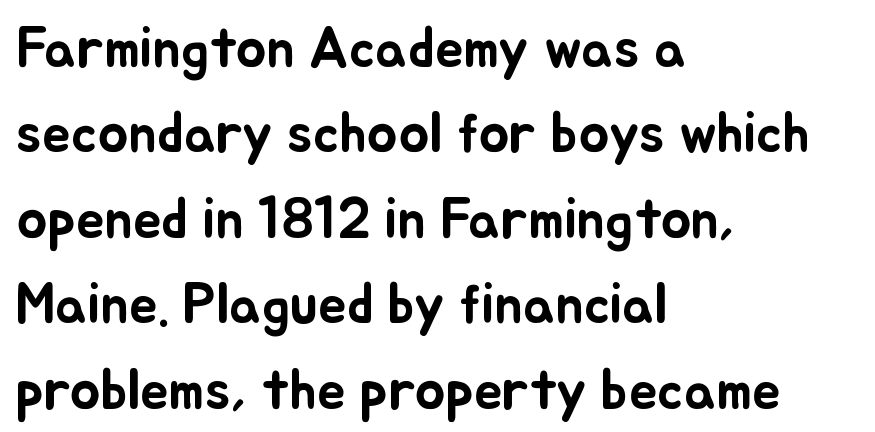
Q: Is the text italic (slanted)? A: No, it is upright.
Q: Is the text underlined? A: No.
Q: How is the paragraph aligned? A: Left-aligned.
Q: Is the spacing between letters normal or unusually wide? A: Normal.
Q: Is the spacing between lines tight, normal or loose? A: Normal.
Q: Width (condensed, normal, or wide)? A: Normal.
Q: Stroke contrast? A: Low.
Q: x-height? A: Small.
Q: Monospaced? A: No.
